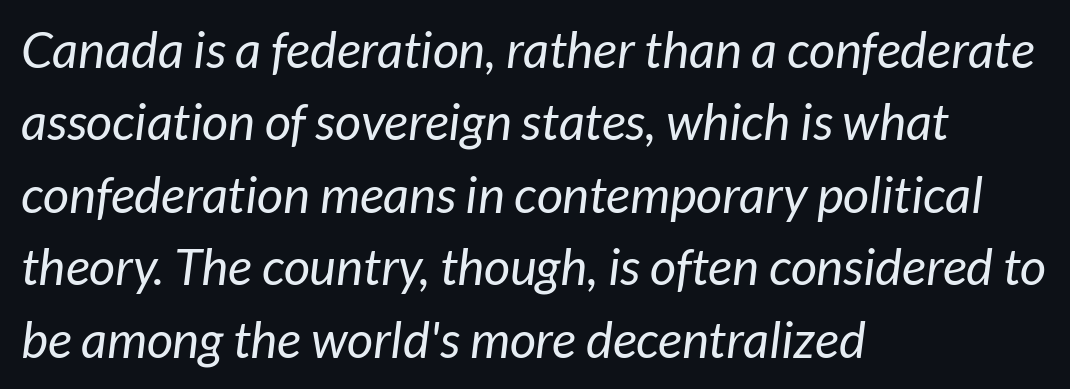
The image shows 51 px regular-weight sans-serif type; set left-aligned, normal line spacing (1.42x), normal letter spacing, not underlined; low stroke contrast and a medium x-height.
